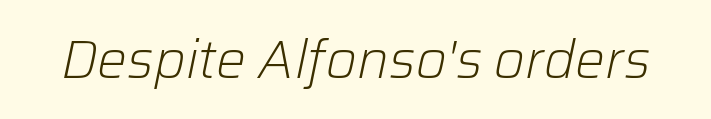
Nothing heavy about these letters — not bold at all. The gaps between neighbouring characters are ordinary and unremarkable. Here the designer chose a conventional face with non-uniform glyph widths. Rule under the text: the space is simply empty. Emphasis-style slanted type is in use.
